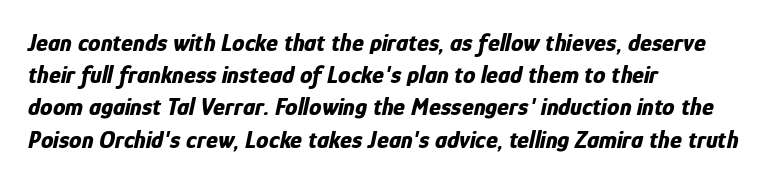
{"italic": "yes", "lean": "right", "slant_degrees": 12, "bold": "yes", "underline": "no", "align": "left", "line_spacing": "normal", "line_spacing_ratio": 1.29, "letter_spacing": "normal", "letter_spacing_em": 0.0, "glyph_px": 25}
